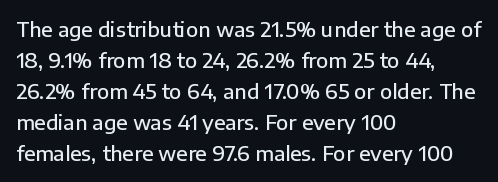
The typography opts for an upright posture over an oblique one. Line beginnings align vertically; line endings do not. Compared with typical body copy, the letter spacing here is the same. Does the leading feel generous? No, just average. Summary of weight: moderately heavy, a semibold.
